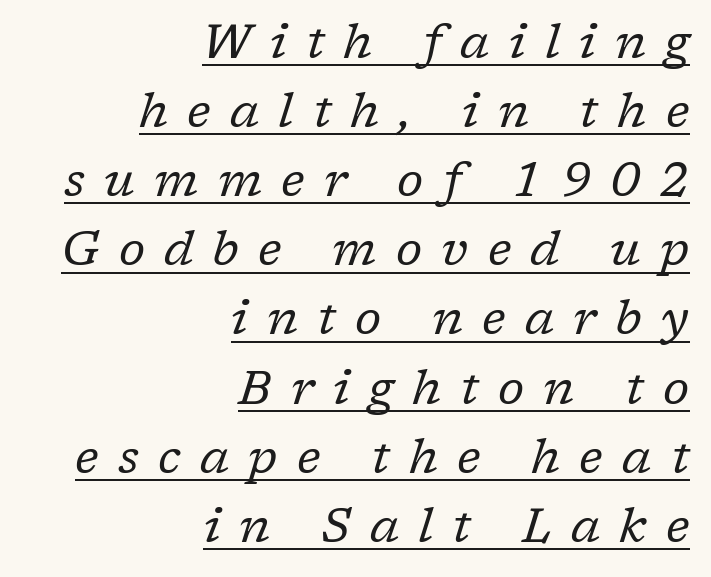
This rendering widens character spacing well past its baseline value. Is this a fixed-width face? No — the glyphs have proportional, varying widths. Line ends are locked; line starts wander. Italic: yes, the glyphs are oblique. Honestly, the row spacing looks completely unremarkable. Stroke thickness stays within the range of a standard reading face or lighter.
